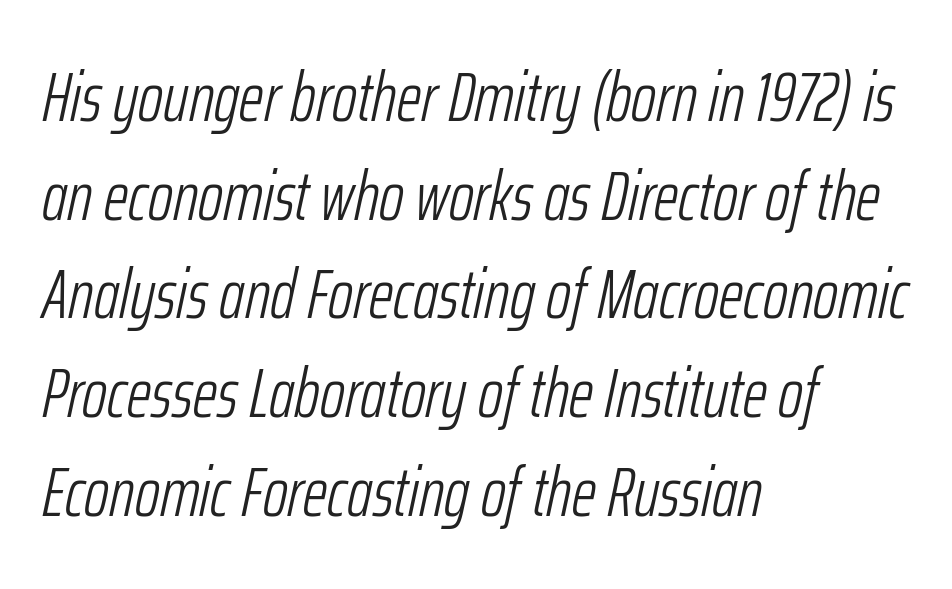
Notice how the passage keeps a crisp vertical edge on the left only. Is the type heavy? It reads as light-to-regular instead. Caption: standard tracking, unaltered. The face used here has a pronounced slope to its letters. Students, observe: this is what conventionally led text looks like. The passage shown is typed in a proportional face where columns would drift.
